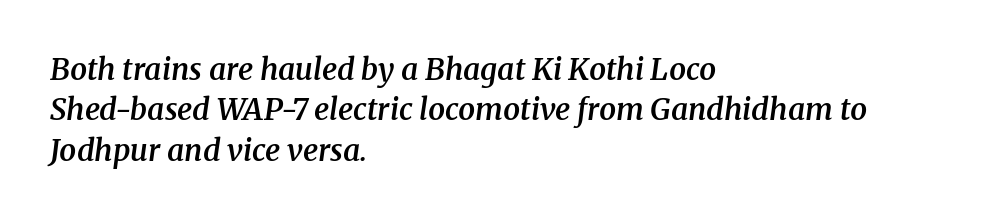
Q: Is the text bold? A: Semi-bold.
Q: Is the text italic (slanted)? A: Yes, it leans right by about 8 degrees.
Q: Is the typeface a serif or a sans-serif typeface? A: Serif.
Q: Is the text underlined? A: No.
Q: How is the paragraph aligned? A: Left-aligned.
Q: Is the spacing between letters normal or unusually wide? A: Normal.
Q: Is the spacing between lines tight, normal or loose? A: Normal.
Q: Width (condensed, normal, or wide)? A: Normal.
Q: Stroke contrast? A: Medium.
Q: x-height? A: Medium.
Q: Monospaced? A: No.
